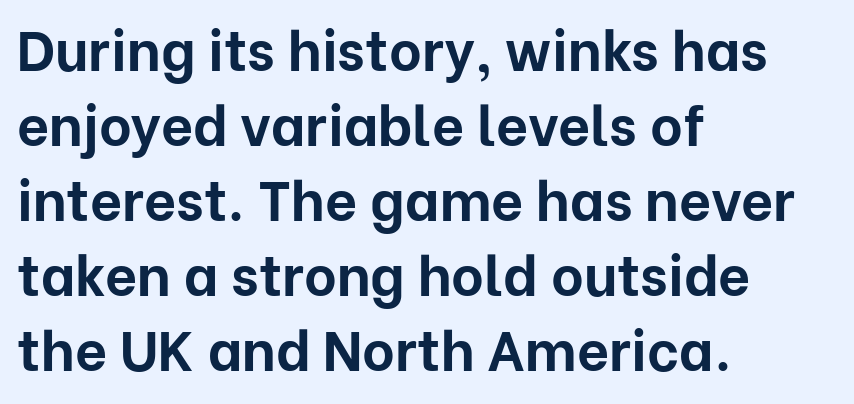
The image shows 56 px bold sans-serif type, upright; set left-aligned, normal line spacing (1.34x), normal letter spacing, not underlined; low stroke contrast and a medium x-height.
